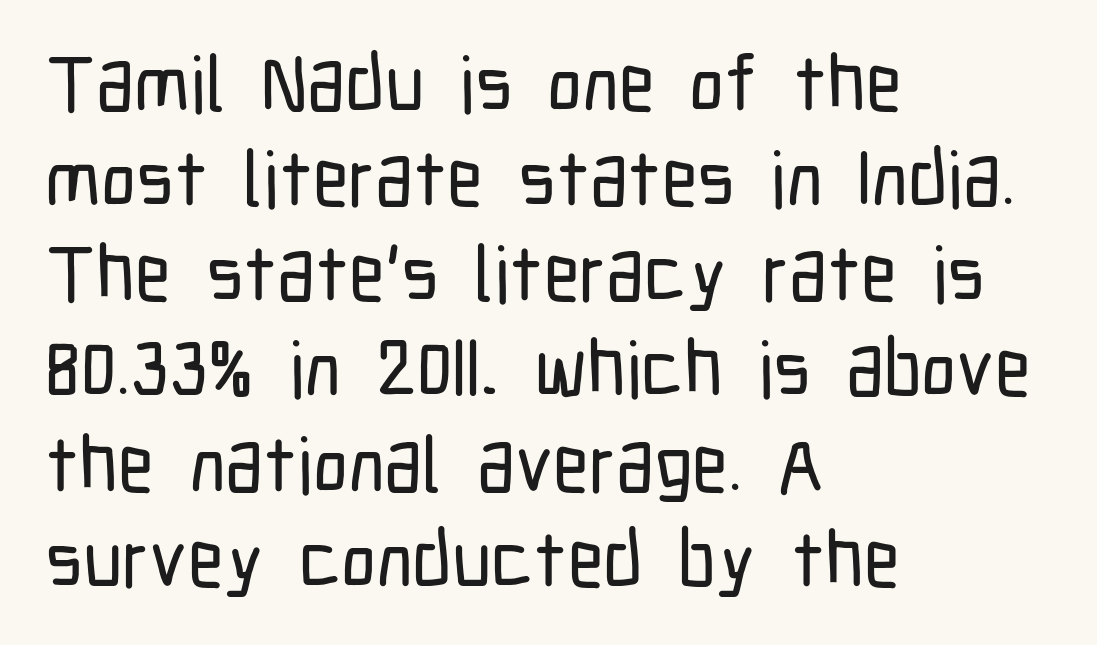
The image shows 78 px condensed sans-serif type, upright; set left-aligned, line spacing 1.22x, normal letter spacing, not underlined; low stroke contrast and a medium x-height.
